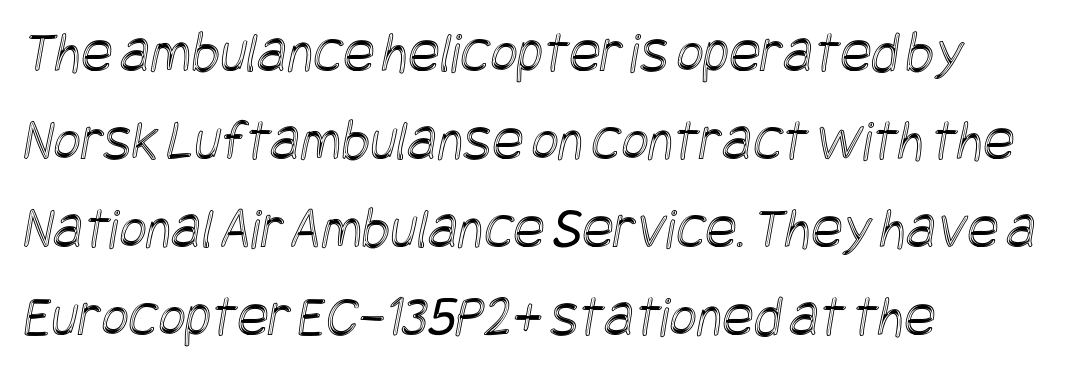
{"width": "condensed", "x_height": "large", "underline": "no", "align": "left", "line_spacing": "normal", "line_spacing_ratio": 1.49, "letter_spacing": "normal", "letter_spacing_em": 0.0, "glyph_px": 59}
